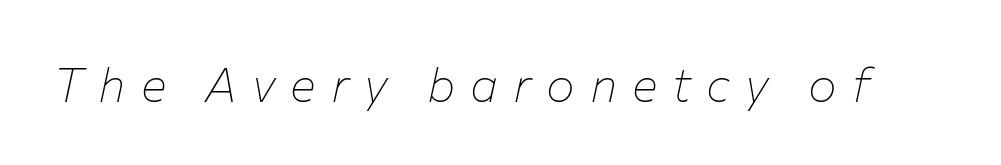
Q: Is the text bold? A: No.
Q: Is the text italic (slanted)? A: Yes, it leans right by about 12 degrees.
Q: Is the text underlined? A: No.
Q: Is the spacing between letters normal or unusually wide? A: Unusually wide.
Q: Width (condensed, normal, or wide)? A: Normal.
Q: Stroke contrast? A: Low.
Q: x-height? A: Medium.
Q: Monospaced? A: No.
